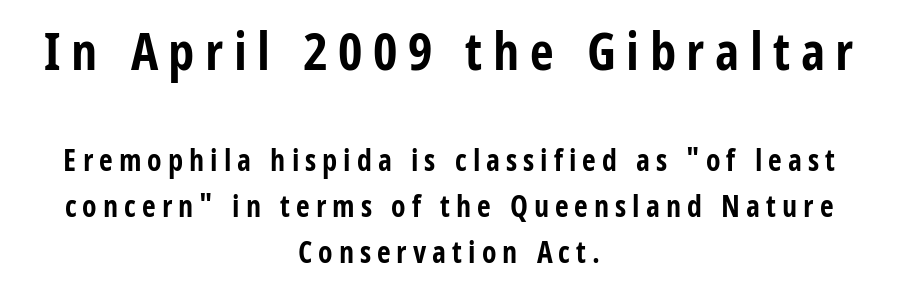
{"serif": "no", "italic": "no", "bold": "yes", "weight": "bold", "width": "condensed", "stroke_contrast": "low", "x_height": "large", "monospaced": "no", "underline": "no", "align": "center", "line_spacing": "normal", "line_spacing_ratio": 1.54, "letter_spacing": "wide", "letter_spacing_em": 0.2, "larger_block": "first", "size_ratio": 1.73, "glyph_px": 52}
